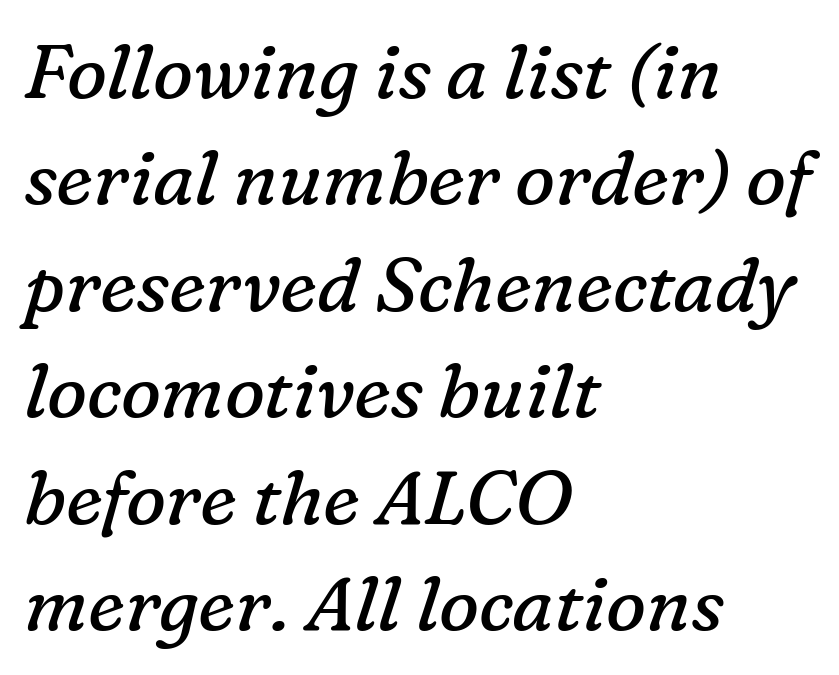
{"serif": "yes", "italic": "yes", "lean": "right", "slant_degrees": 16, "bold": "no", "weight": "regular", "width": "normal", "stroke_contrast": "low", "x_height": "medium", "monospaced": "no", "underline": "no", "align": "left", "line_spacing": "normal", "line_spacing_ratio": 1.42, "letter_spacing": "normal", "letter_spacing_em": 0.0, "glyph_px": 75}
